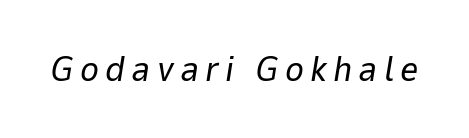
Q: Is the text bold? A: No.
Q: Is the text italic (slanted)? A: Yes, it leans right by about 9 degrees.
Q: Is the text underlined? A: No.
Q: Width (condensed, normal, or wide)? A: Normal.
Q: Stroke contrast? A: Low.
Q: x-height? A: Medium.
Q: Monospaced? A: No.
